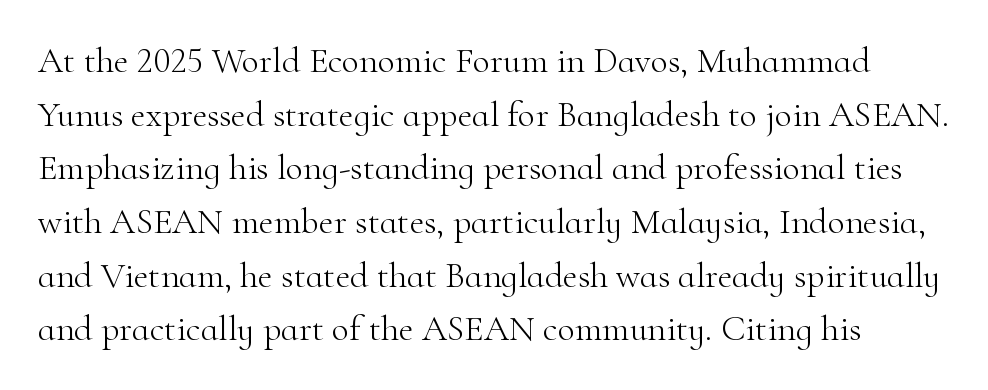
The image shows 36 px light serif type, upright; set normal line spacing (1.49x), normal letter spacing, not underlined; high stroke contrast and a small x-height.
